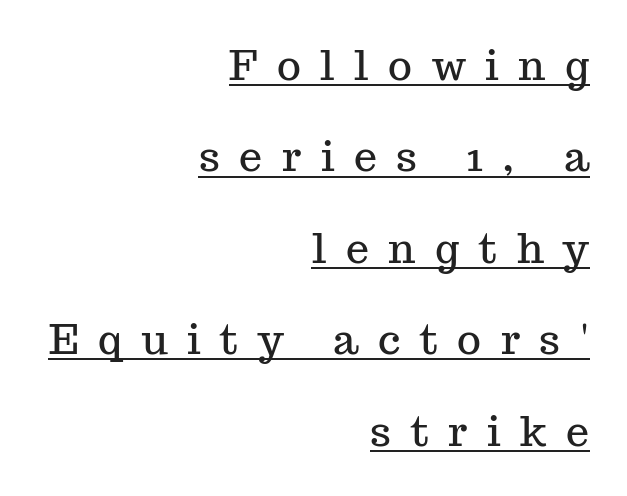
The image shows 41 px serif type, upright; set right-aligned, loose line spacing (2.23x), unusually wide letter spacing (+0.48 em), underlined; medium stroke contrast and a medium x-height.
